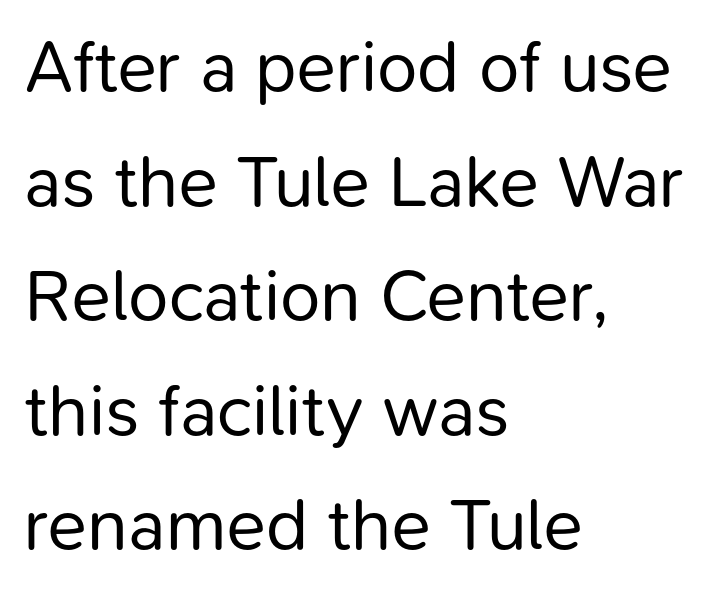
The image shows 73 px regular-weight sans-serif type, upright; set left-aligned, normal line spacing (1.57x), normal letter spacing, not underlined; low stroke contrast and a medium x-height.
